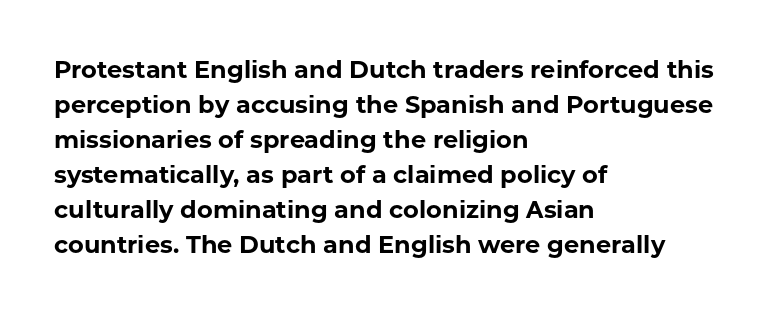
A classic flush-left, rag-right setting is used for this passage. The strokes are fattened all the way to bold. Plain, unruled lines of type. Tracking value appears to be zero — textbook default spacing.
